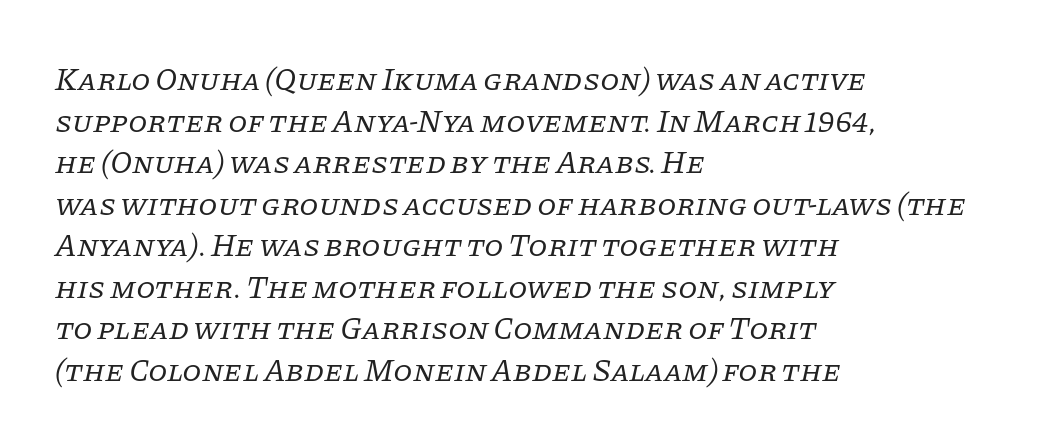
The image shows 31 px regular-weight serif type, italic (leaning right); set left-aligned, normal line spacing (1.34x), normal letter spacing, not underlined; low stroke contrast and a large x-height.
